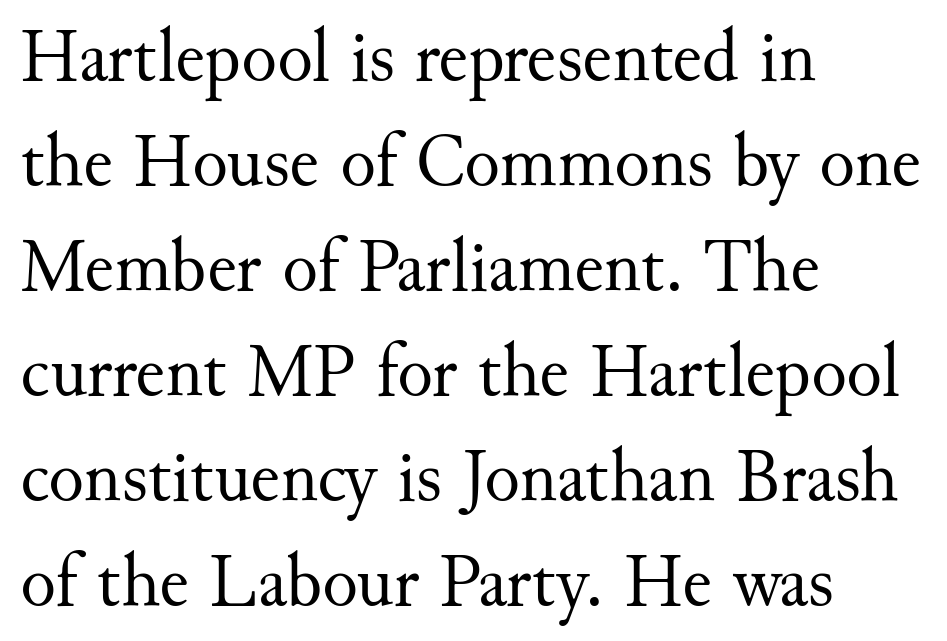
The image shows 74 px regular-weight serif type, upright; set left-aligned, normal line spacing (1.42x), normal letter spacing, not underlined; medium stroke contrast and a small x-height.
